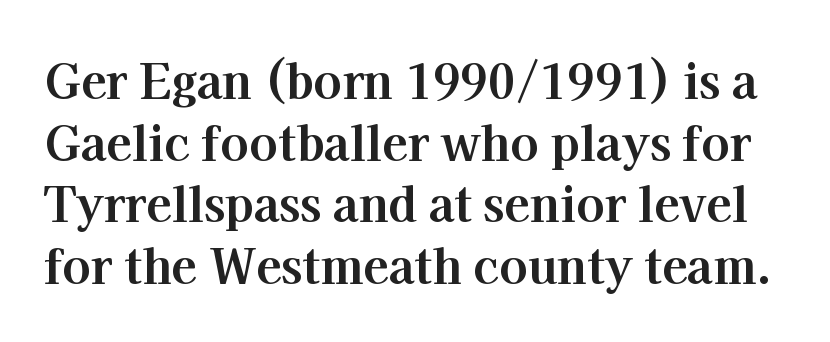
Q: Is the text bold? A: Yes.
Q: Is the text italic (slanted)? A: No, it is upright.
Q: Is the typeface a serif or a sans-serif typeface? A: Serif.
Q: Is the text underlined? A: No.
Q: Is the spacing between letters normal or unusually wide? A: Normal.
Q: Is the spacing between lines tight, normal or loose? A: Normal.
Q: Width (condensed, normal, or wide)? A: Normal.
Q: Stroke contrast? A: High.
Q: x-height? A: Medium.
Q: Monospaced? A: No.
